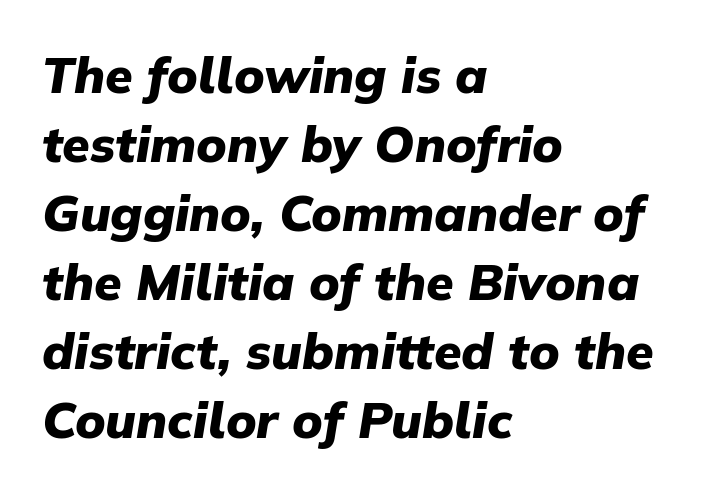
Posture: slanted. A normal amount of white space separates one row of letters from the next. The strip under each line holds only bare page. Notice how thick the strokes are: this is what a full bold looks like. This sample is left-justified, so line endings fall wherever the words run out.
